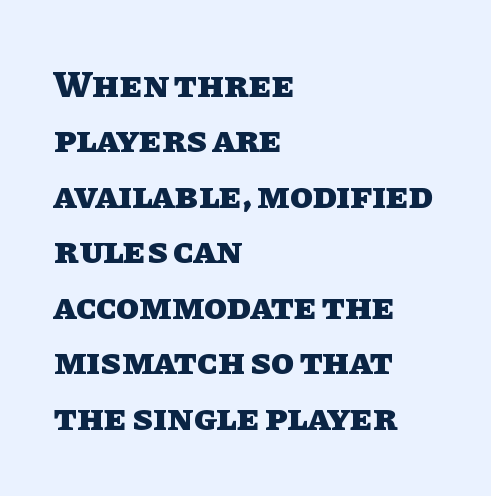
{"italic": "no", "bold": "yes", "weight": "heavy", "width": "normal", "stroke_contrast": "low", "x_height": "large", "monospaced": "no", "underline": "no", "align": "left", "line_spacing": "normal", "line_spacing_ratio": 1.46, "letter_spacing": "normal", "letter_spacing_em": 0.0, "glyph_px": 38}
